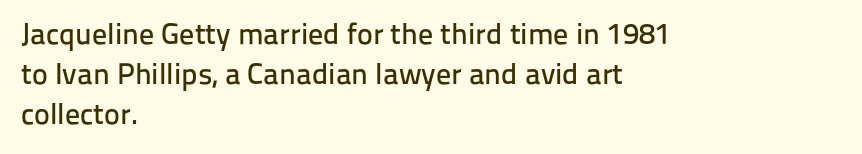
A typesetter would mark this as roman, not italic. The ragged edge is on the right, which tells us the setting is flush left. The lines sit at an ordinary, default distance from one another. The face used here is a sans, in the tradition of grotesques and geometrics.
